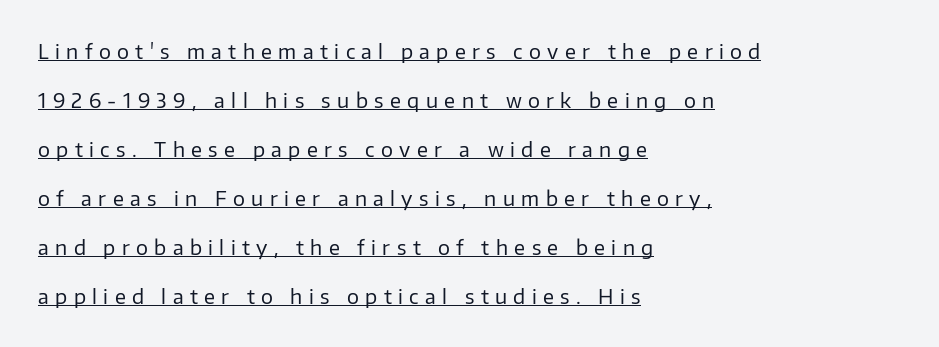
The image shows 20 px text type, upright; set left-aligned, loose line spacing (2.45x), unusually wide letter spacing (+0.32 em), underlined.
